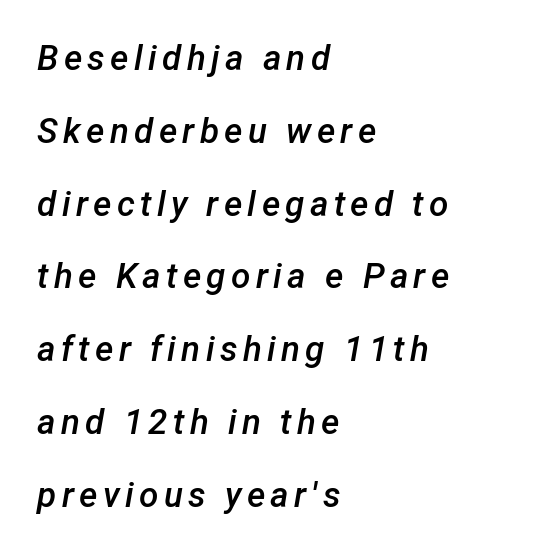
These lines were composed using italics. These words are printed semibold, heavier than regular yet not bold. Underline: absent. Line starts are locked; line ends wander.
